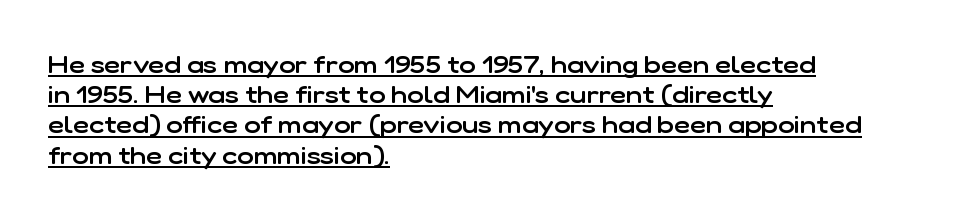
The image shows 25 px text type, upright; set left-aligned, line spacing 1.21x, normal letter spacing, underlined.
